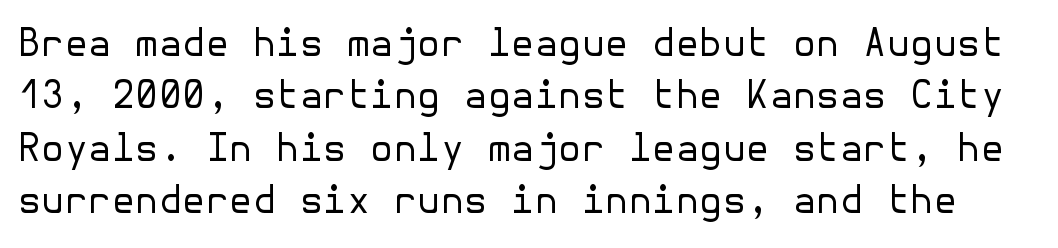
The image shows 38 px regular-weight sans-serif type, upright; set normal line spacing (1.38x), normal letter spacing, not underlined; low stroke contrast and a medium x-height.
